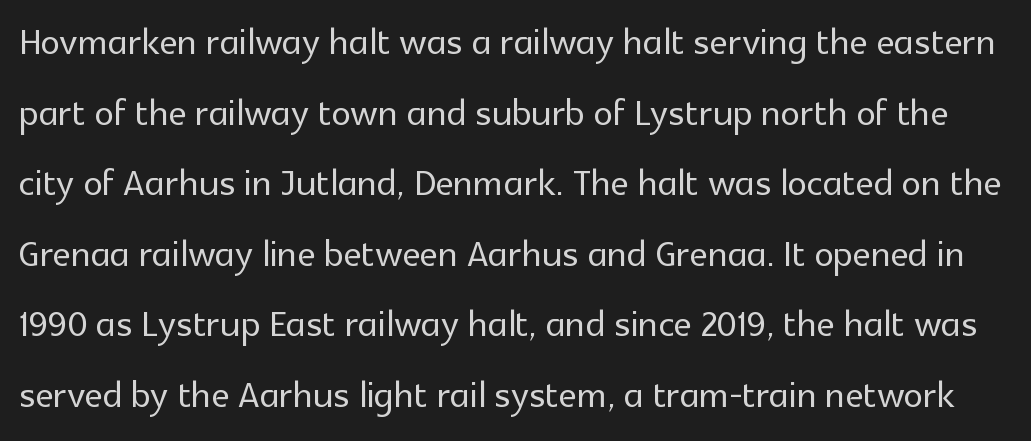
The image shows 49 px sans-serif type, upright; set normal line spacing (1.44x), normal letter spacing, not underlined; a medium x-height.
